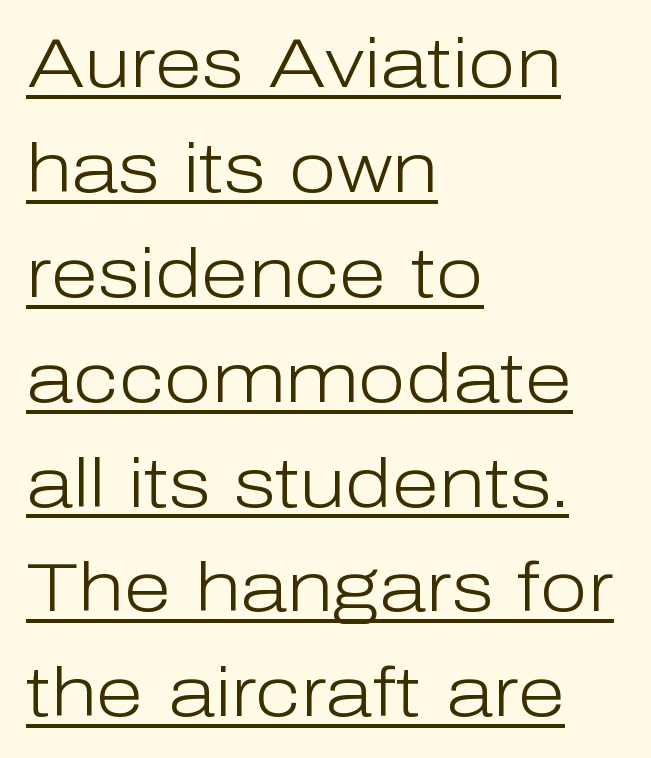
{"serif": "no", "italic": "no", "bold": "no", "weight": "light", "width": "normal", "stroke_contrast": "low", "x_height": "medium", "monospaced": "no", "underline": "yes", "align": "left", "line_spacing": "normal", "line_spacing_ratio": 1.52, "letter_spacing": "normal", "letter_spacing_em": 0.0, "glyph_px": 69}
